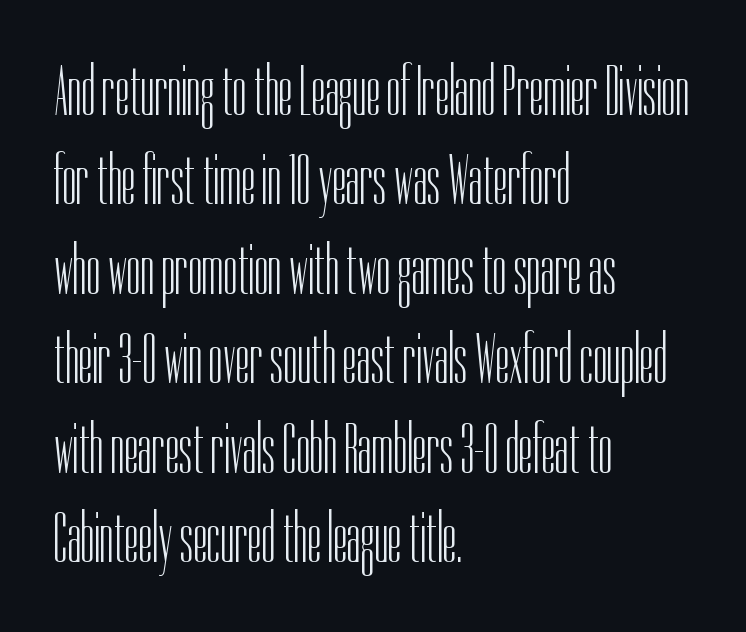
This sample has the flowing, uneven cadence of proportional lettering. Is the letter spacing exaggerated? No — it looks like the ordinary default. The font sits on the lighter half of the weight spectrum, regular included. The axis of the letterforms is exactly vertical.
